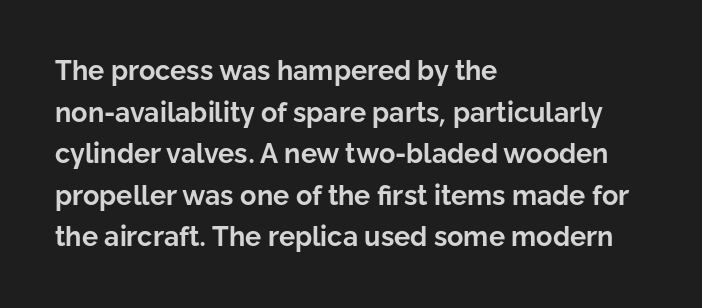
The image shows 27 px bold type, upright; set left-aligned, normal line spacing (1.54x), normal letter spacing, not underlined.
